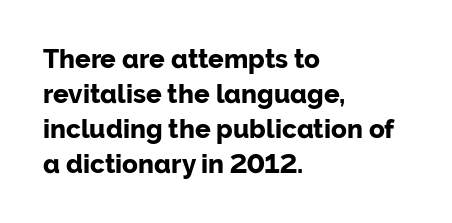
The baseline area is clear. The lines in this sample share a left origin and differ only in where they stop. The type is set solid horizontally, with unmodified tracking. Compared with typical paragraphs, the rows here are spaced about the same. Thick stems and heavy bowls — unmistakably bold. Ascenders rise straight up at ninety degrees.
